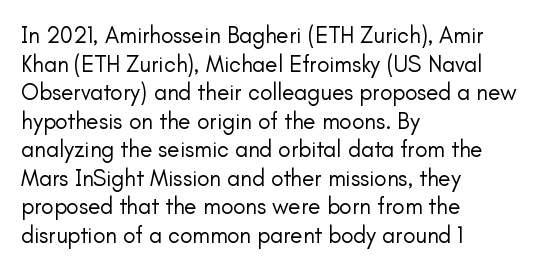
Q: Is the text bold? A: No.
Q: Is the text italic (slanted)? A: No, it is upright.
Q: Is the text underlined? A: No.
Q: How is the paragraph aligned? A: Left-aligned.
Q: Is the spacing between letters normal or unusually wide? A: Normal.
